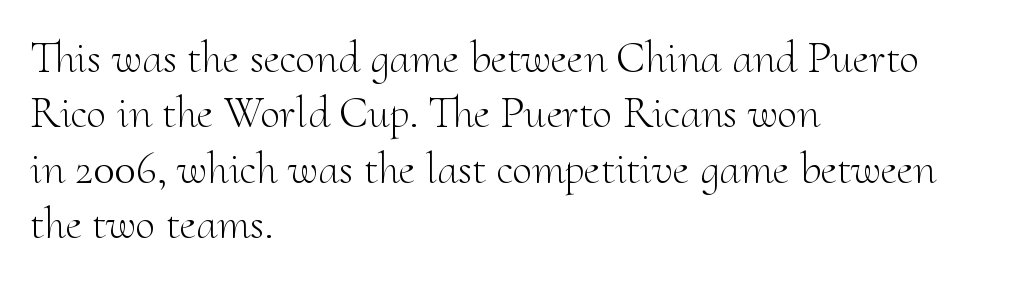
{"serif": "yes", "italic": "no", "bold": "no", "weight": "light", "width": "normal", "stroke_contrast": "medium", "x_height": "small", "monospaced": "no", "underline": "no", "align": "left", "line_spacing_ratio": 1.23, "letter_spacing": "normal", "letter_spacing_em": 0.0, "glyph_px": 45}
